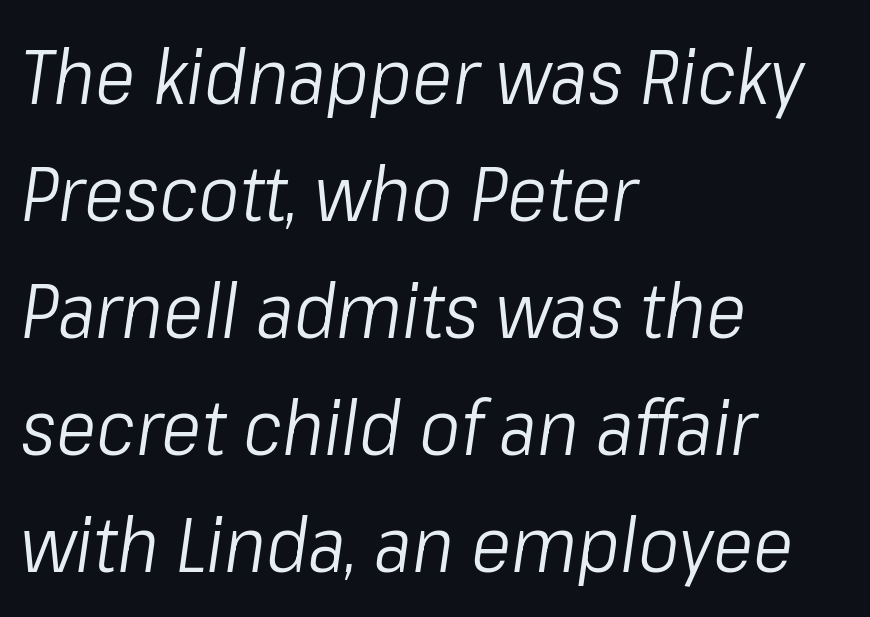
The image shows 77 px light, condensed type, italic (leaning right); set left-aligned, normal line spacing (1.52x), normal letter spacing, not underlined; low stroke contrast and a medium x-height.
